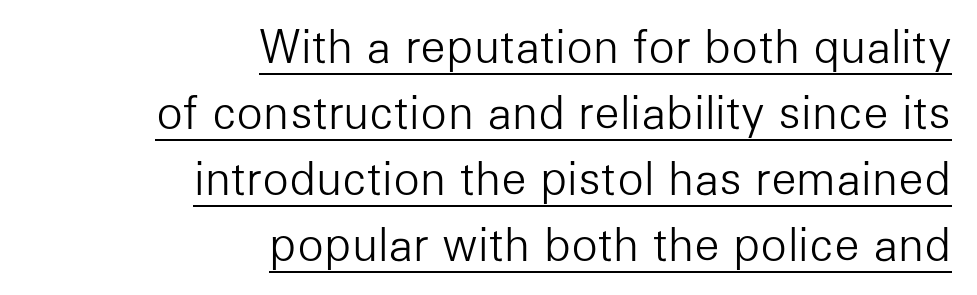
{"serif": "no", "italic": "no", "bold": "no", "weight": "light", "width": "normal", "stroke_contrast": "low", "x_height": "medium", "monospaced": "no", "underline": "yes", "align": "right", "line_spacing": "normal", "line_spacing_ratio": 1.5, "letter_spacing": "normal", "letter_spacing_em": 0.0, "glyph_px": 44}
